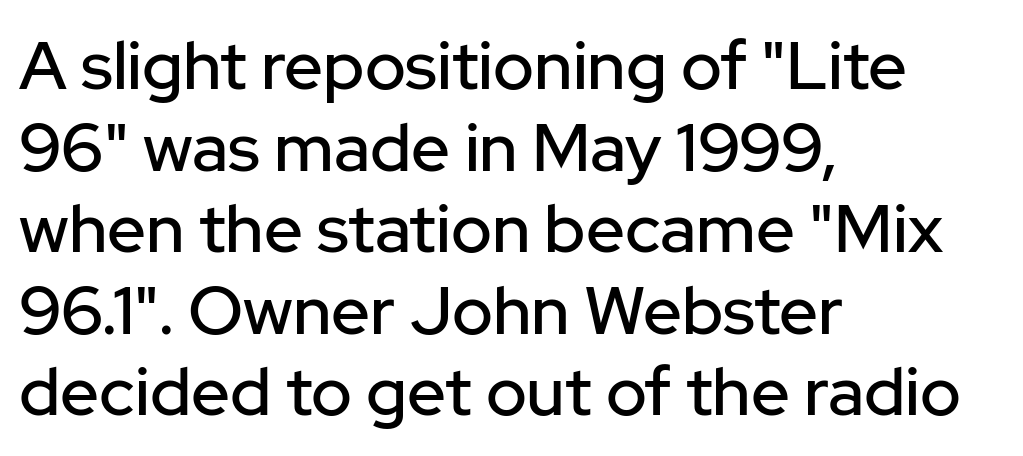
Q: Is the text italic (slanted)? A: No, it is upright.
Q: Is the typeface a serif or a sans-serif typeface? A: Sans-serif.
Q: Is the text underlined? A: No.
Q: How is the paragraph aligned? A: Left-aligned.
Q: Is the spacing between letters normal or unusually wide? A: Normal.
Q: Width (condensed, normal, or wide)? A: Normal.
Q: Stroke contrast? A: Low.
Q: x-height? A: Medium.
Q: Monospaced? A: No.
